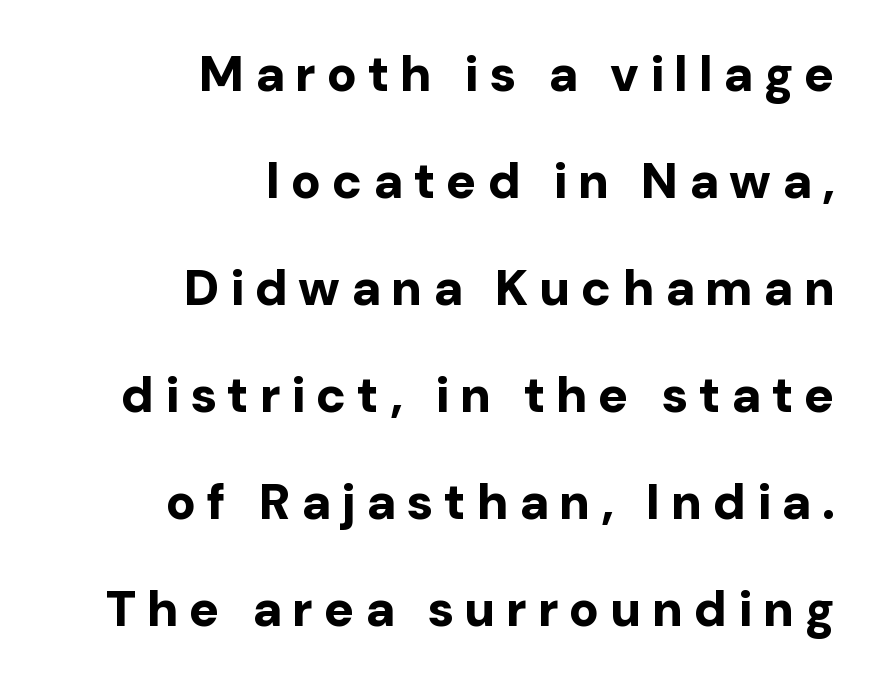
{"serif": "no", "italic": "no", "bold": "yes", "weight": "bold", "width": "normal", "stroke_contrast": "low", "x_height": "medium", "monospaced": "no", "underline": "no", "align": "right", "line_spacing": "loose", "line_spacing_ratio": 2.14, "letter_spacing": "wide", "letter_spacing_em": 0.21, "glyph_px": 50}
